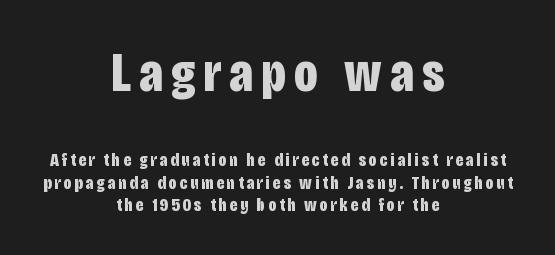
Q: Is the text bold? A: Yes.
Q: Is the text italic (slanted)? A: No, it is upright.
Q: Is the typeface a serif or a sans-serif typeface? A: Sans-serif.
Q: Is the text underlined? A: No.
Q: How is the paragraph aligned? A: Centered.
Q: Which block of text is set in a larger size, the first (top) or the second (bottom)? A: The first (top) one.
Q: Width (condensed, normal, or wide)? A: Condensed.
Q: Stroke contrast? A: Low.
Q: x-height? A: Large.
Q: Monospaced? A: No.
